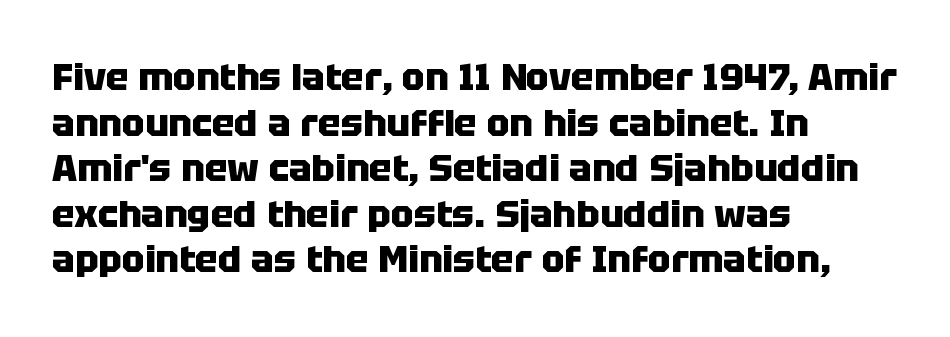
Q: Is the text bold? A: Yes.
Q: Is the text italic (slanted)? A: No, it is upright.
Q: Is the typeface a serif or a sans-serif typeface? A: Sans-serif.
Q: Is the text underlined? A: No.
Q: How is the paragraph aligned? A: Left-aligned.
Q: Is the spacing between letters normal or unusually wide? A: Normal.
Q: Width (condensed, normal, or wide)? A: Normal.
Q: Stroke contrast? A: Low.
Q: x-height? A: Large.
Q: Monospaced? A: No.
